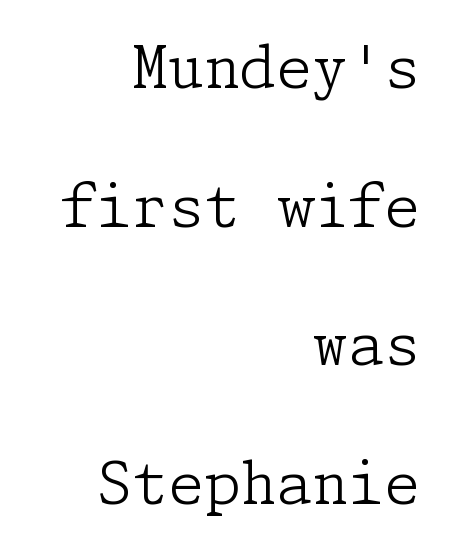
The letterforms sit at book weight or below. These lines stand farther apart than default settings would place them. The lettering holds an erect, upright posture throughout. Caption: standard tracking, unaltered. Each line ends at the same right margin while the left side varies. The letters carry serifs — small finishing strokes at the ends of their stems.
